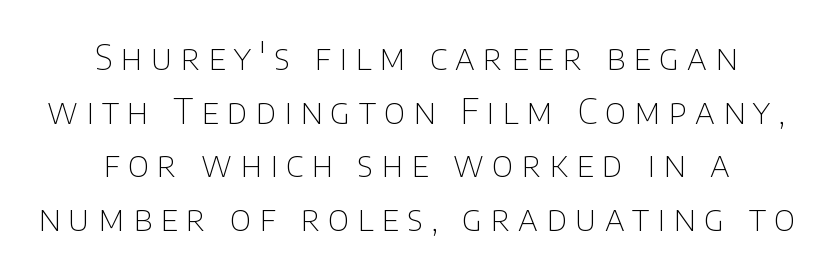
Varying glyph widths throughout — classic text-font behaviour. The typography opts for an upright posture over an oblique one. The letters carry no serifs — their stems end cleanly without finishing strokes. Summary of weight: not heavy and not bold.
